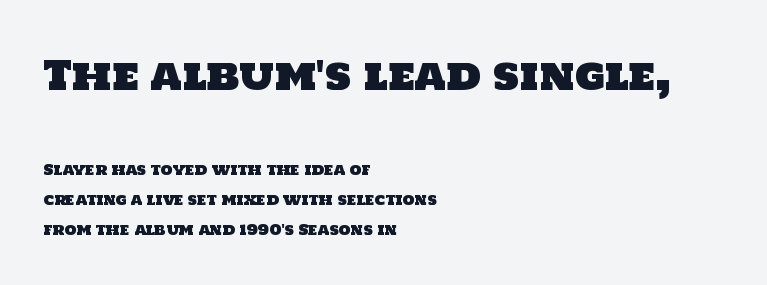
You could not count columns in this text — the font is proportionally spaced. Each new line begins a long way beneath the previous one. Does the copy run flush right? No — it runs flush left. The zone under the glyphs is completely vacant. This sample uses a sans-serif face. This rendering leaves character spacing at its baseline value.
